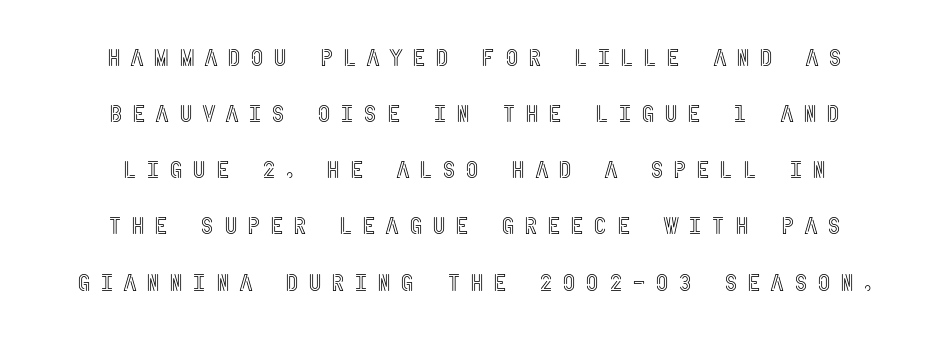
The rendering inserts visible extra space after every character. Underline: absent. This is the regular roman posture of the typeface. Loosely led — the rows are spread out.
